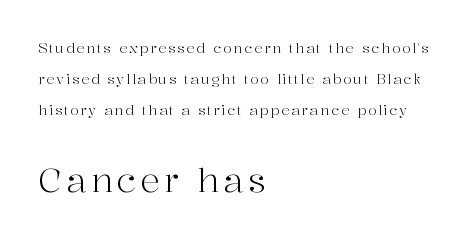
The image shows 33 px light serif type, upright; set left-aligned, loose line spacing (2.2x), not underlined; the second (bottom) block is 2.36x larger; high stroke contrast and a medium x-height.
